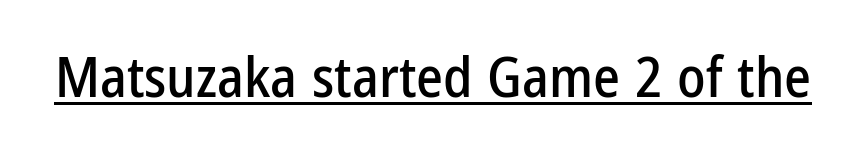
{"serif": "no", "italic": "no", "width": "condensed", "stroke_contrast": "low", "x_height": "medium", "monospaced": "no", "underline": "yes", "letter_spacing": "normal", "letter_spacing_em": 0.0, "glyph_px": 57}
